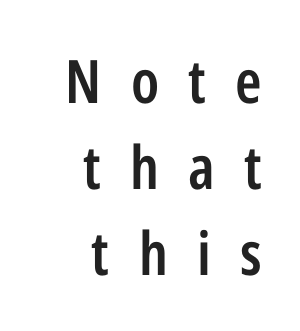
The image shows 60 px semibold, condensed sans-serif type, upright; set right-aligned, normal line spacing (1.43x), unusually wide letter spacing (+0.49 em), not underlined; low stroke contrast and a medium x-height.
